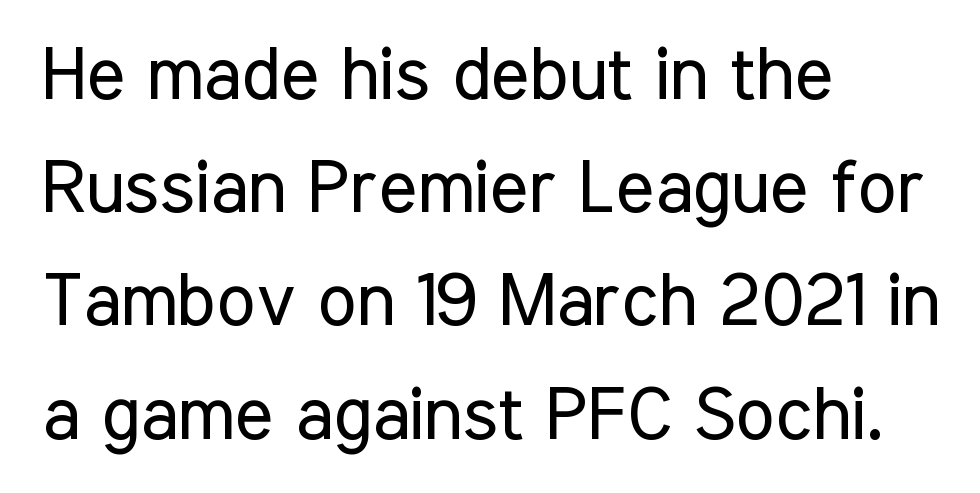
The image shows 74 px regular-weight, condensed sans-serif type, upright; set left-aligned, normal line spacing (1.53x), normal letter spacing, not underlined; low stroke contrast and a medium x-height.
